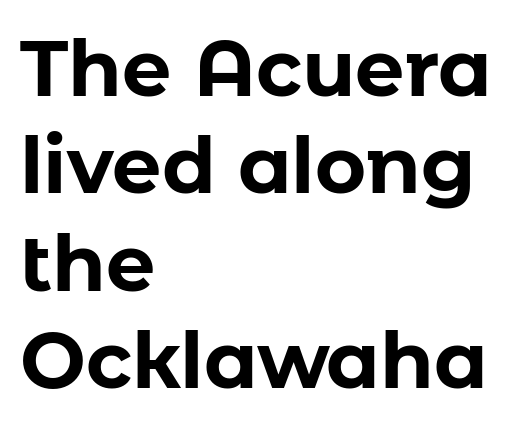
The image shows 78 px bold sans-serif type, upright; set left-aligned, normal line spacing (1.25x), normal letter spacing, not underlined; low stroke contrast and a medium x-height.
